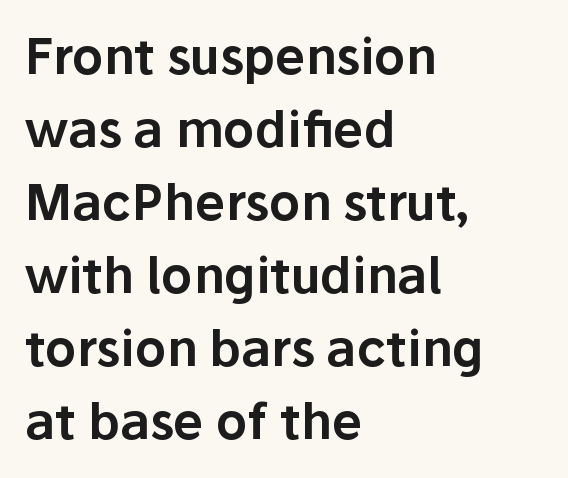
The image shows 49 px sans-serif type, upright; set left-aligned, normal line spacing (1.49x), normal letter spacing, not underlined; low stroke contrast and a medium x-height.
